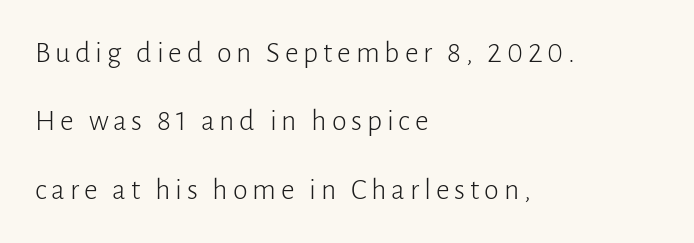
{"serif": "no", "italic": "no", "bold": "no", "weight": "light", "width": "normal", "stroke_contrast": "low", "x_height": "medium", "monospaced": "no", "underline": "no", "align": "left", "line_spacing": "loose", "line_spacing_ratio": 2.28, "glyph_px": 30}
